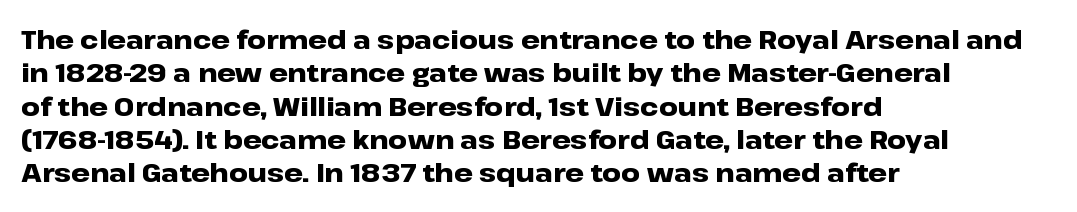
The image shows 26 px bold type, upright; set left-aligned, normal line spacing (1.28x), normal letter spacing, not underlined.
